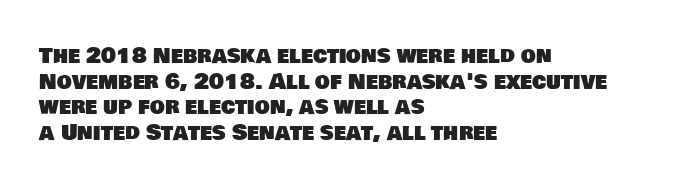
The image shows 21 px text type; set left-aligned, line spacing 1.22x, normal letter spacing, not underlined.
